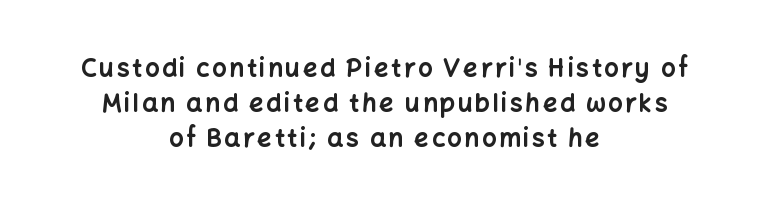
Has an underline been added? It has not. The specimen reads as upright at a glance. Plenty of ink on the page — the face is bold. Is the block centered? Yes — each line is placed symmetrically about the middle. The block of text has a typical density, with ordinary space between rows.
